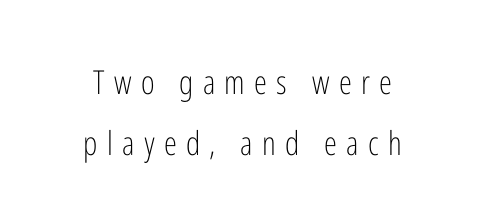
{"serif": "no", "italic": "no", "bold": "no", "weight": "light", "width": "condensed", "stroke_contrast": "low", "x_height": "medium", "monospaced": "no", "underline": "no", "align": "center", "line_spacing_ratio": 1.86, "letter_spacing": "wide", "letter_spacing_em": 0.28, "glyph_px": 33}
